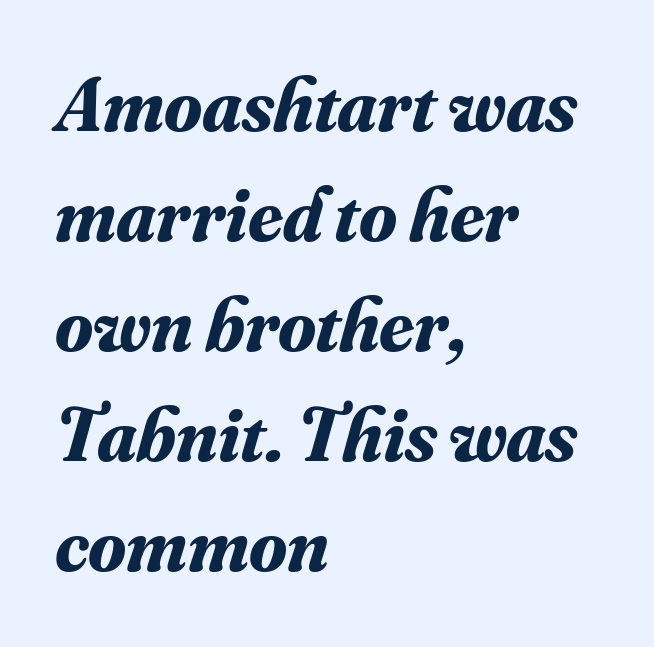
The sample has been set heavy, in full bold. Type style note: has serifs. Descenders are the only things crossing below the line. Do the characters align in a grid? No, the font is proportional. Evenly set lines give the paragraph a standard silhouette. One-word summary of the alignment: left.
